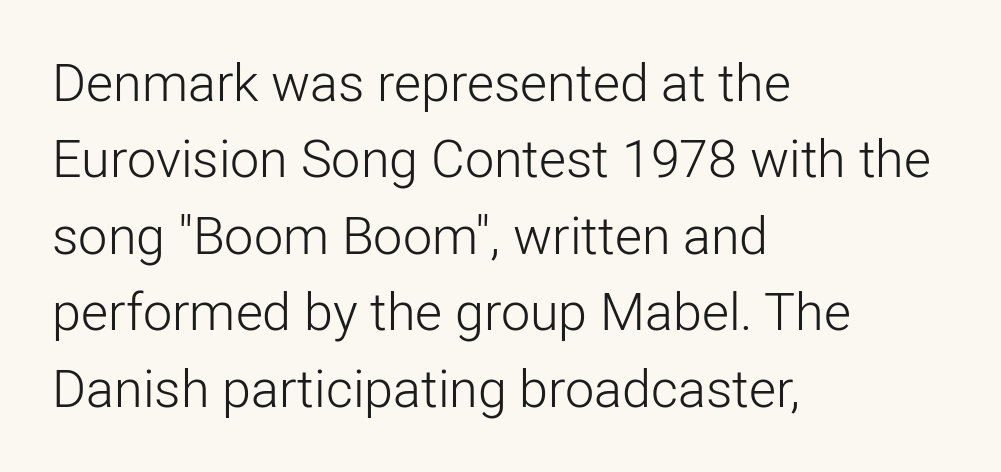
The image shows 52 px light sans-serif type, upright; set left-aligned, normal line spacing (1.47x), normal letter spacing, not underlined; low stroke contrast and a medium x-height.
